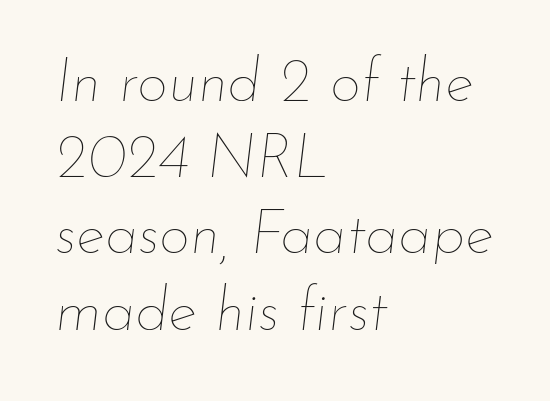
The strokes are not fattened; the text isn't bold. Underlining? Definitely not there. The face used here is proportionally spaced, like ordinary book or web type. This block has exactly the height ordinary leading produces. These lines stack with their left ends in a neat column.
